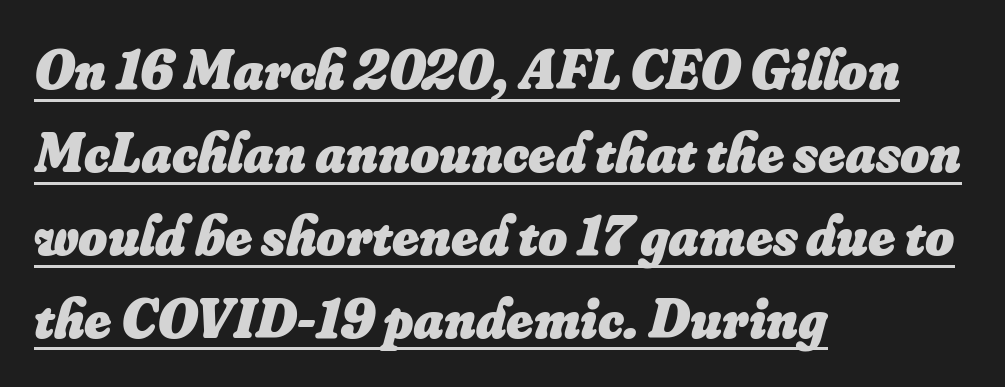
The setting favours the left margin, as ordinary paragraphs usually do. Look at the stroke-to-counter ratio: heavy, a bold. The block of text has a typical density, with ordinary space between rows. Quick note: underline on. Style check: oblique.
